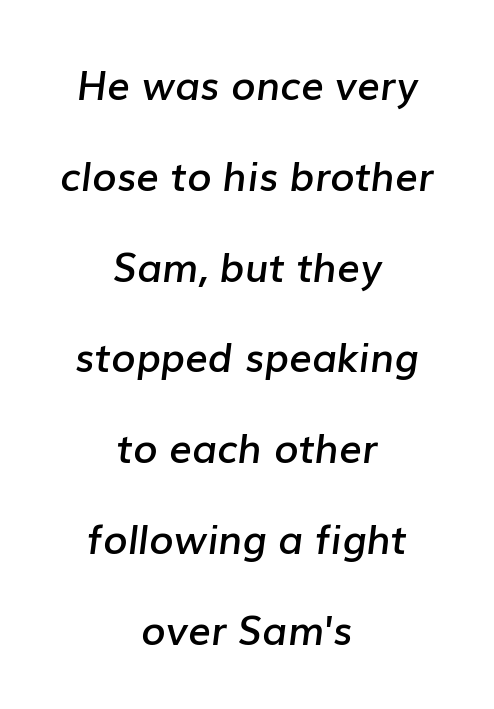
Each row of text sits above clean, open space. Notice how the stems are inclined rather than vertical — that's the hallmark of italics. In terms of letterspacing, this is plain default setting. Each letter keeps its own natural width here, so spacing adapts to shape. Weight check: semibold — heavier than regular, not quite bold.
